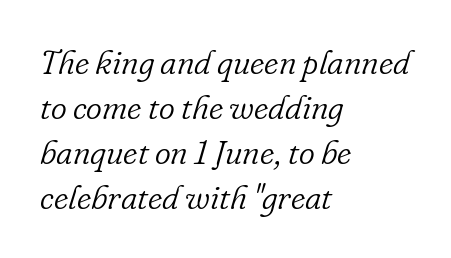
Q: Is the text bold? A: No.
Q: Is the text italic (slanted)? A: Yes, it leans right by about 16 degrees.
Q: Is the typeface a serif or a sans-serif typeface? A: Serif.
Q: Is the text underlined? A: No.
Q: How is the paragraph aligned? A: Left-aligned.
Q: Is the spacing between letters normal or unusually wide? A: Normal.
Q: Is the spacing between lines tight, normal or loose? A: Normal.
Q: Width (condensed, normal, or wide)? A: Normal.
Q: Stroke contrast? A: Low.
Q: x-height? A: Small.
Q: Monospaced? A: No.
